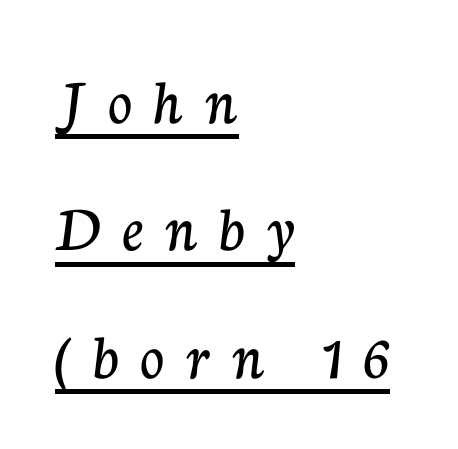
The typesetter has applied underlining to the passage shown. Baseline-to-baseline distance is far greater than the letter height. Which margin do the lines hug? The left one — the right edge is uneven.
